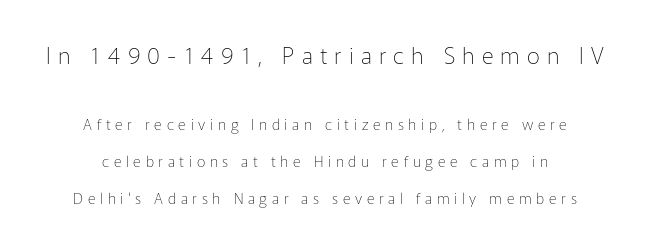
Rule under the text: the space is simply empty. The passage shown is not bold in any degree. Rendered with straight, roman letterforms. In this sample the first text group is rendered at the bigger scale. Loosely led — the rows are spread out.
